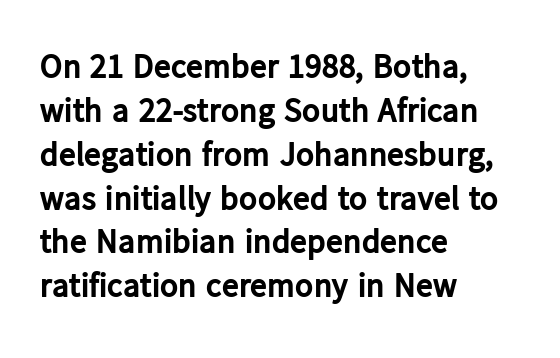
The lettering holds an erect, upright posture throughout. Typesetter's note: full bold, strokes at maximum text heaviness. A student would call this left alignment; a typographer would say flush left, rag right. Do the characters align in a grid? No, the font is proportional. Students, observe: this is what conventionally led text looks like.
